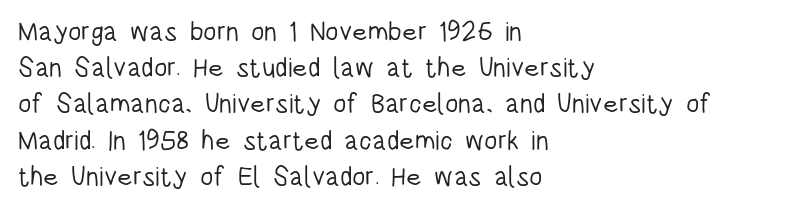
{"italic": "no", "bold": "no", "underline": "no", "align": "left", "line_spacing": "normal", "line_spacing_ratio": 1.34, "letter_spacing": "normal", "letter_spacing_em": 0.0, "glyph_px": 27}
